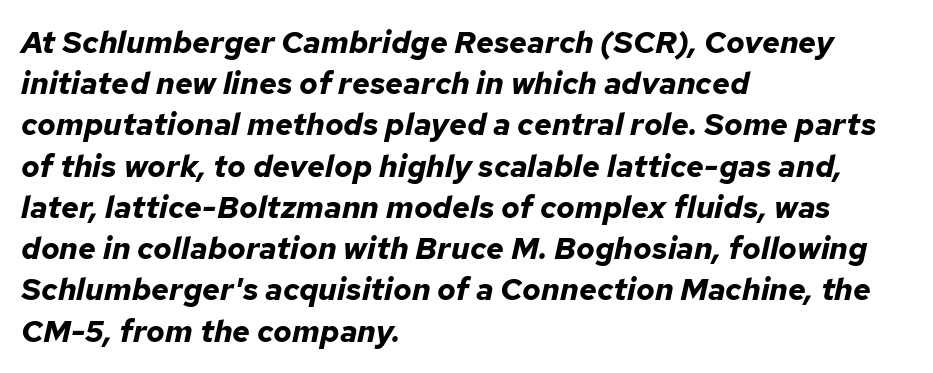
{"italic": "yes", "lean": "right", "slant_degrees": 12, "bold": "yes", "weight": "bold", "width": "normal", "stroke_contrast": "low", "x_height": "medium", "monospaced": "no", "underline": "no", "align": "left", "line_spacing": "normal", "line_spacing_ratio": 1.33, "letter_spacing": "normal", "letter_spacing_em": 0.0, "glyph_px": 31}
